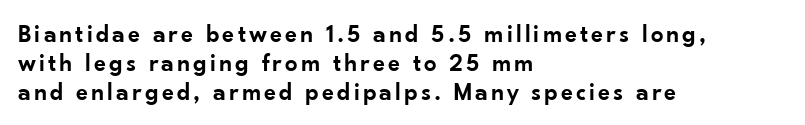
When letters stand straight like this, we call the style roman or upright. Words float on clear page, feet unadorned. The strokes are fattened partway — semibold, not bold. These lines stack with their left ends in a neat column.
